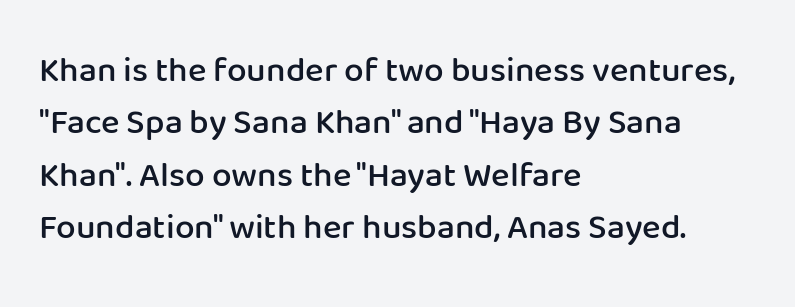
The image shows 35 px semibold sans-serif type, upright; set left-aligned, normal line spacing (1.5x), normal letter spacing, not underlined; low stroke contrast and a medium x-height.
